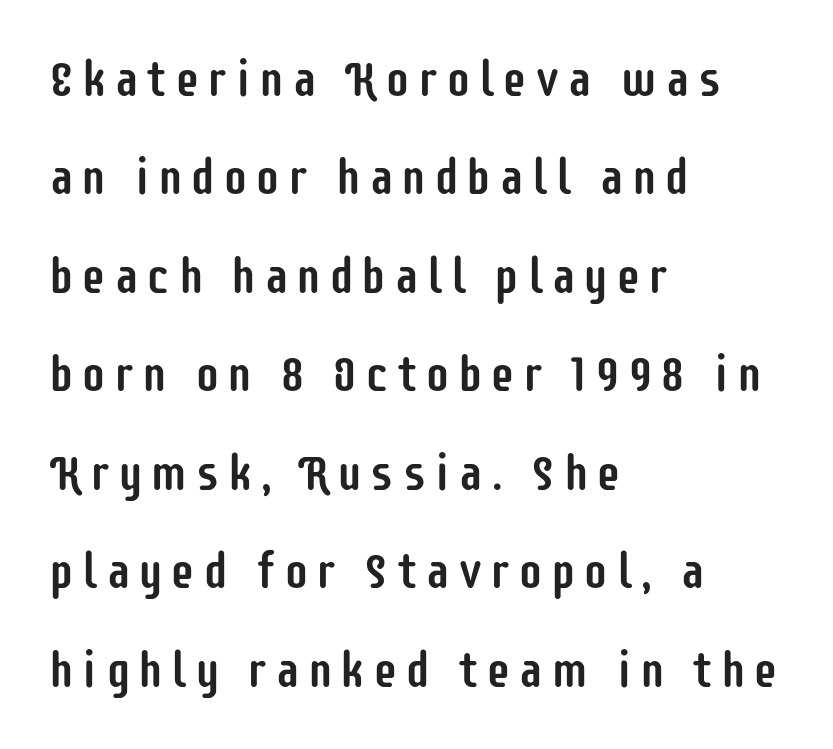
Q: Is the text italic (slanted)? A: No, it is upright.
Q: Is the typeface a serif or a sans-serif typeface? A: Sans-serif.
Q: Is the text underlined? A: No.
Q: How is the paragraph aligned? A: Left-aligned.
Q: Is the spacing between lines tight, normal or loose? A: Loose.
Q: Width (condensed, normal, or wide)? A: Condensed.
Q: Stroke contrast? A: Low.
Q: x-height? A: Large.
Q: Monospaced? A: No.
